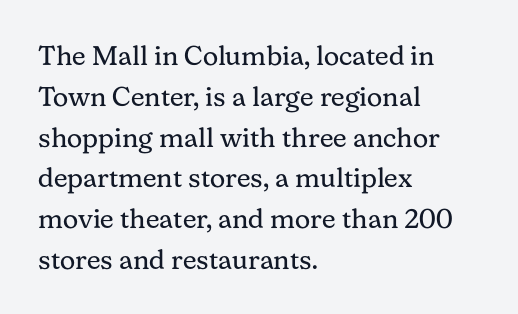
The image shows 27 px text type, upright; set left-aligned, normal line spacing (1.51x), normal letter spacing, not underlined.
